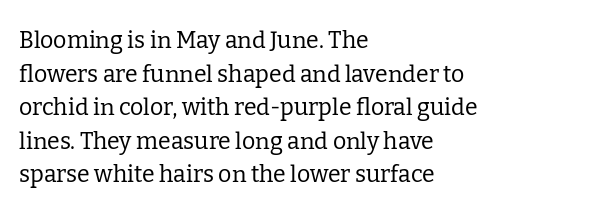
What stands out about the letter spacing? Nothing — it is the standard amount. Type without underlining. You can tell it's not italic because the verticals are truly vertical. Is there much room between lines? A standard amount, neither cramped nor airy.
